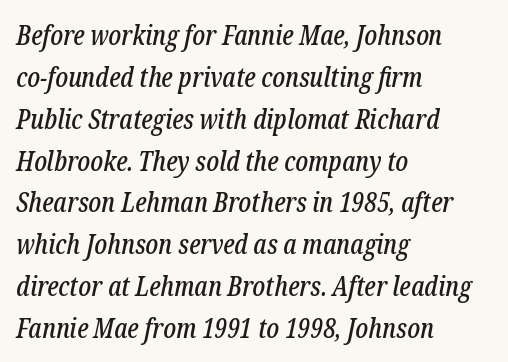
Letters rest on an invisible, unmarked baseline. The specimen reads as italic at a glance. Leading matches the norm, producing a regular column. Look at the tracking — it's just the regular setting, nothing added. Horizontal alignment here is leftward, the default for most running prose.
